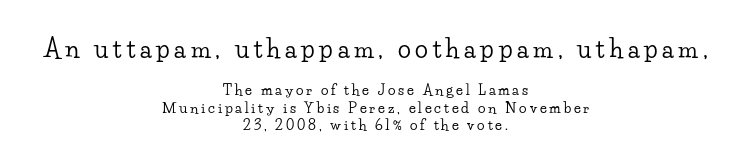
Q: Is the text italic (slanted)? A: No, it is upright.
Q: Is the text underlined? A: No.
Q: How is the paragraph aligned? A: Centered.
Q: Is the spacing between letters normal or unusually wide? A: Unusually wide.
Q: Which block of text is set in a larger size, the first (top) or the second (bottom)? A: The first (top) one.
